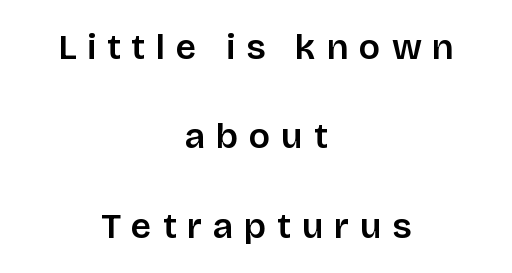
The image shows 36 px semibold sans-serif type, upright; set centered, loose line spacing (2.48x), unusually wide letter spacing (+0.3 em), not underlined; low stroke contrast and a large x-height.
